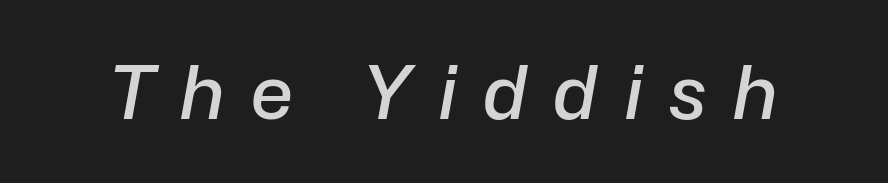
Q: Is the text bold? A: Semi-bold.
Q: Is the text italic (slanted)? A: Yes, it leans right by about 10 degrees.
Q: Is the text underlined? A: No.
Q: Is the spacing between letters normal or unusually wide? A: Unusually wide.
Q: Width (condensed, normal, or wide)? A: Normal.
Q: Stroke contrast? A: Low.
Q: x-height? A: Medium.
Q: Monospaced? A: No.
